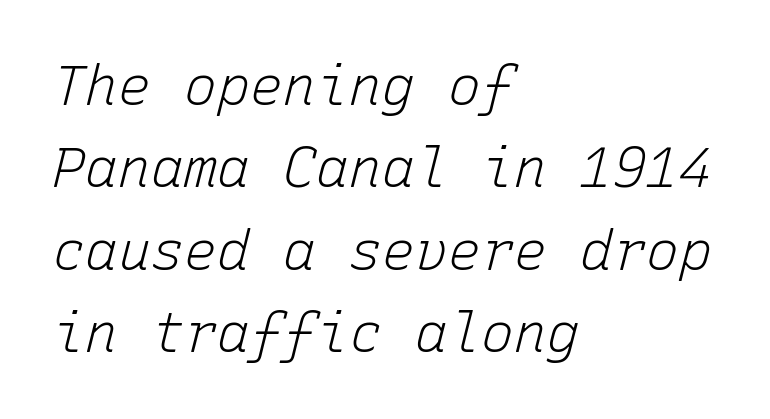
Fixed-width glyphs throughout — classic coding-font behaviour. The cut favours lightness, reaching ordinary text weight at its darkest. The line texture is even and compact thanks to regular tracking. An italicized treatment has been applied to the whole sample. If you measured baseline to baseline, you'd find a middling distance. Visually the block forms a straight wall on the left and a jagged coastline on the right.
